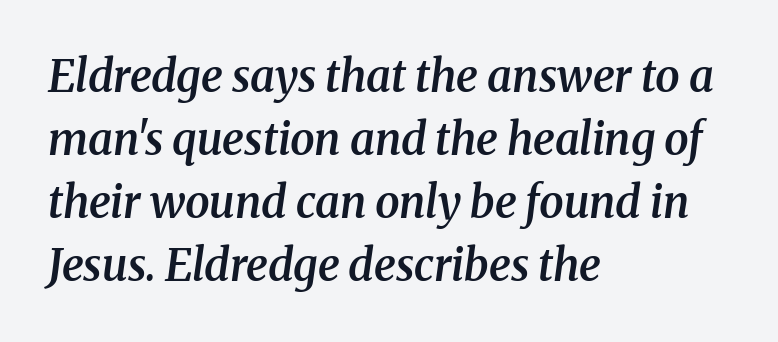
Q: Is the text bold? A: Semi-bold.
Q: Is the text italic (slanted)? A: Yes, it leans right by about 8 degrees.
Q: Is the typeface a serif or a sans-serif typeface? A: Serif.
Q: Is the text underlined? A: No.
Q: How is the paragraph aligned? A: Left-aligned.
Q: Is the spacing between letters normal or unusually wide? A: Normal.
Q: Is the spacing between lines tight, normal or loose? A: Normal.
Q: Width (condensed, normal, or wide)? A: Normal.
Q: Stroke contrast? A: Medium.
Q: x-height? A: Medium.
Q: Monospaced? A: No.
